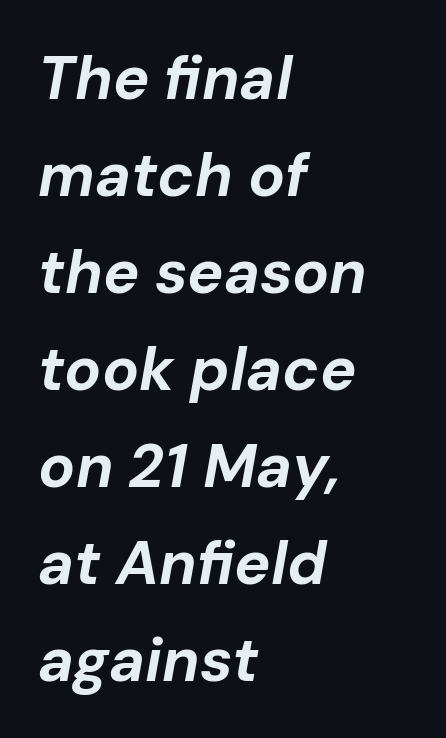
The image shows 61 px bold type, italic (leaning right); set left-aligned, normal line spacing (1.59x), normal letter spacing, not underlined; low stroke contrast and a medium x-height.
